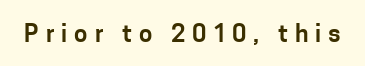
{"italic": "no", "underline": "no", "letter_spacing": "wide", "letter_spacing_em": 0.29, "glyph_px": 24}
